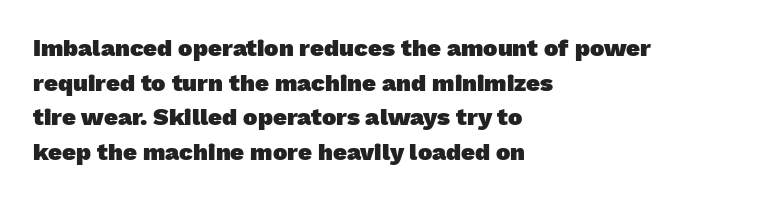
The block of text has a typical density, with ordinary space between rows. Typesetter's note: full bold, strokes at maximum text heaviness. Compared with typical body copy, the letter spacing here is the same. Casual observation: everything's shoved over to the left.
